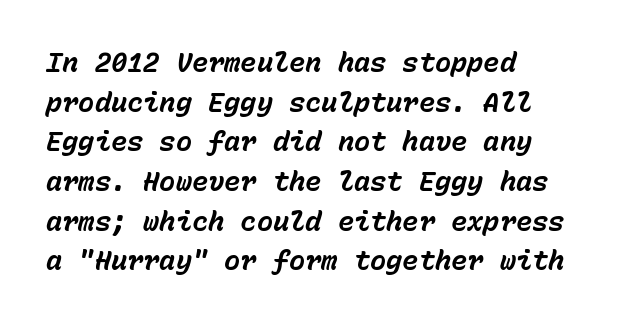
The rows are spaced the way most documents space them. Italic? Definitely — the glyphs are oblique. The horizontal fit of the characters is conventional and even. One-word summary of the alignment: left. Set as a true bold cut, around the 700 mark. Any mark beneath the type? The region is blank.
